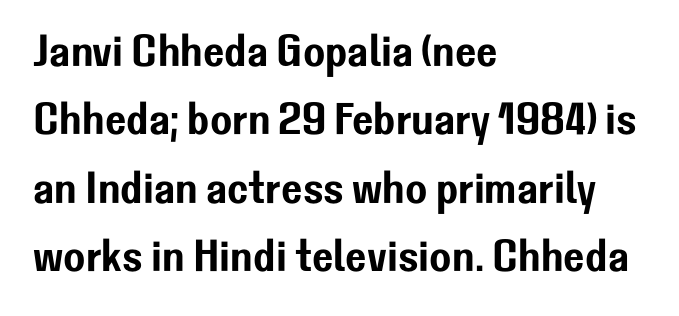
Q: Is the text italic (slanted)? A: No, it is upright.
Q: Is the typeface a serif or a sans-serif typeface? A: Sans-serif.
Q: Is the text underlined? A: No.
Q: How is the paragraph aligned? A: Left-aligned.
Q: Is the spacing between letters normal or unusually wide? A: Normal.
Q: Is the spacing between lines tight, normal or loose? A: Normal.
Q: Width (condensed, normal, or wide)? A: Normal.
Q: Stroke contrast? A: Low.
Q: x-height? A: Medium.
Q: Monospaced? A: No.
